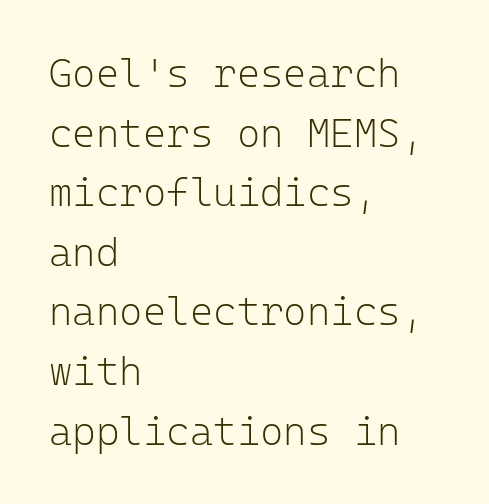
{"serif": "no", "italic": "no", "bold": "no", "weight": "light", "width": "normal", "stroke_contrast": "low", "x_height": "medium", "monospaced": "yes", "underline": "no", "align": "left", "line_spacing": "normal", "line_spacing_ratio": 1.49, "letter_spacing": "normal", "letter_spacing_em": 0.0, "glyph_px": 40}
